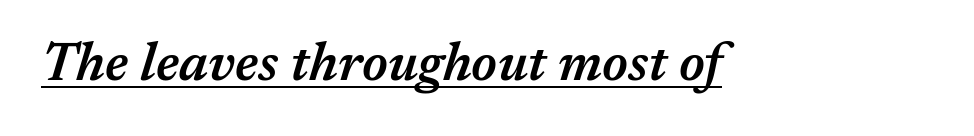
The face used here appears with an underline applied. The glyphs have the mass of a demibold cut, below bold. This sample has the flowing, uneven cadence of proportional lettering. The whole block is typeset with a tilt. Nobody touched the tracking dial on this one.
